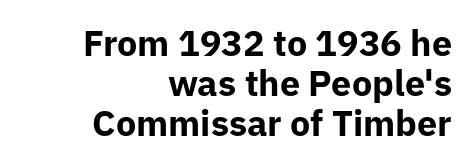
The image shows 36 px bold sans-serif type, upright; set right-aligned, tight line spacing (1.11x), normal letter spacing, not underlined; low stroke contrast and a medium x-height.
